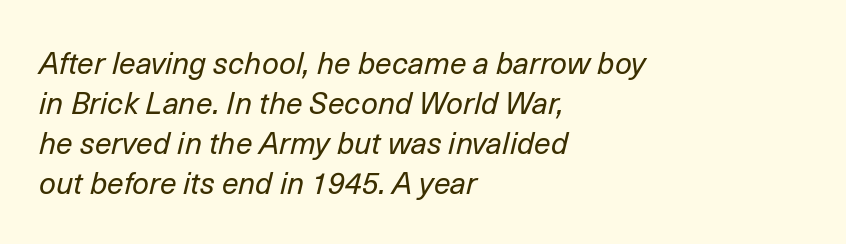
Q: Is the text bold? A: No.
Q: Is the text italic (slanted)? A: Yes, it leans right by about 14 degrees.
Q: Is the text underlined? A: No.
Q: How is the paragraph aligned? A: Left-aligned.
Q: Is the spacing between letters normal or unusually wide? A: Normal.
Q: Is the spacing between lines tight, normal or loose? A: Normal.
Q: Width (condensed, normal, or wide)? A: Normal.
Q: Stroke contrast? A: Low.
Q: x-height? A: Medium.
Q: Monospaced? A: No.
